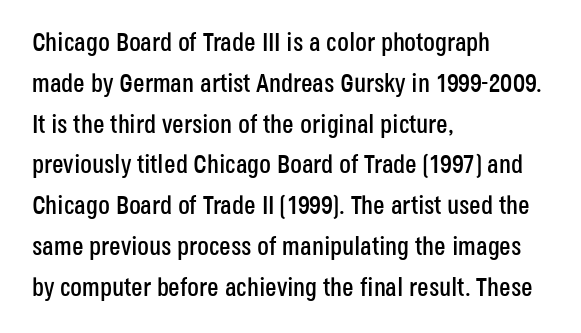
The space between consecutive lines is moderate. This sample uses plain, unmodified letter spacing. Layout note: lines flush left. No italicization has been applied; the sample stays upright. The passage shown is not underscored anywhere.
